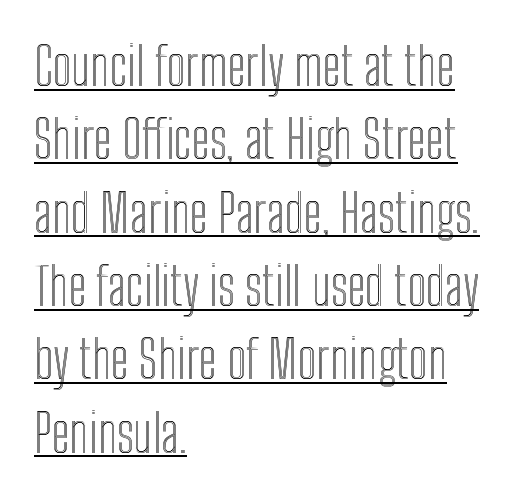
{"italic": "no", "width": "condensed", "x_height": "medium", "monospaced": "no", "underline": "yes", "align": "left", "line_spacing": "normal", "line_spacing_ratio": 1.41, "letter_spacing": "normal", "letter_spacing_em": 0.0, "glyph_px": 52}
